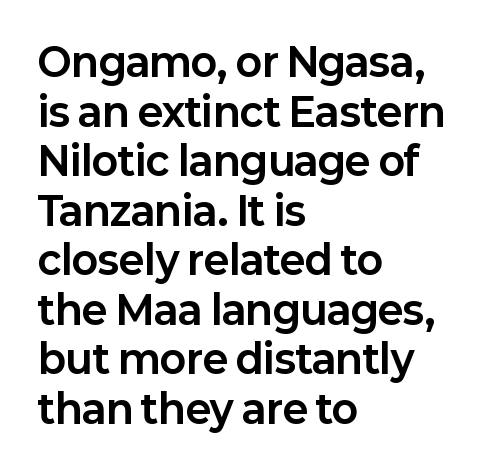
The image shows 39 px bold sans-serif type, upright; set left-aligned, normal line spacing (1.27x), normal letter spacing, not underlined; low stroke contrast and a medium x-height.
